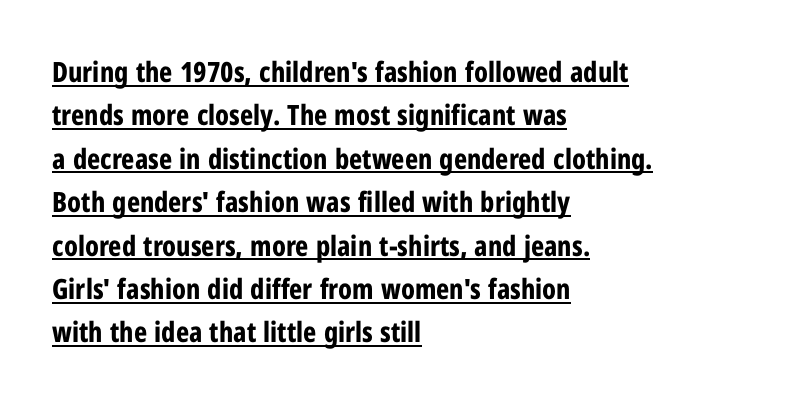
Q: Is the text bold? A: Yes.
Q: Is the text italic (slanted)? A: No, it is upright.
Q: Is the typeface a serif or a sans-serif typeface? A: Sans-serif.
Q: Is the text underlined? A: Yes.
Q: How is the paragraph aligned? A: Left-aligned.
Q: Is the spacing between letters normal or unusually wide? A: Normal.
Q: Is the spacing between lines tight, normal or loose? A: Normal.
Q: Width (condensed, normal, or wide)? A: Condensed.
Q: Stroke contrast? A: Low.
Q: x-height? A: Medium.
Q: Monospaced? A: No.
